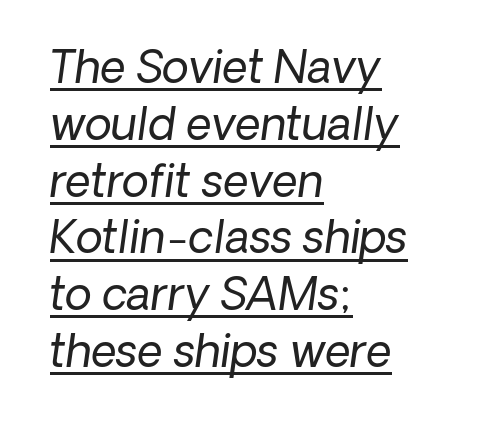
Q: Is the text bold? A: No.
Q: Is the typeface a serif or a sans-serif typeface? A: Sans-serif.
Q: Is the text underlined? A: Yes.
Q: How is the paragraph aligned? A: Left-aligned.
Q: Is the spacing between letters normal or unusually wide? A: Normal.
Q: Is the spacing between lines tight, normal or loose? A: Normal.
Q: Width (condensed, normal, or wide)? A: Normal.
Q: Stroke contrast? A: Low.
Q: x-height? A: Medium.
Q: Monospaced? A: No.
